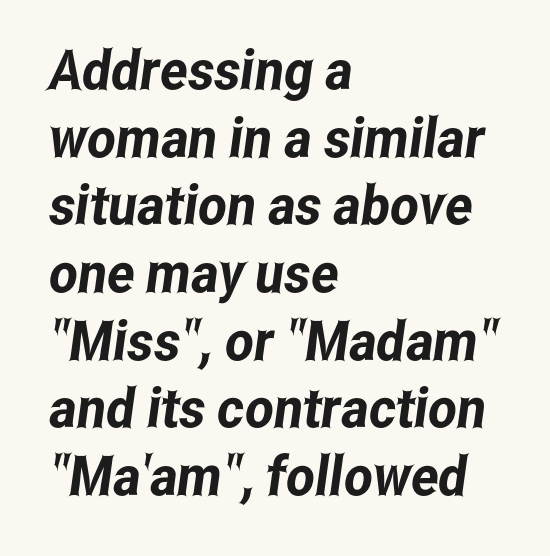
{"serif": "no", "width": "condensed", "stroke_contrast": "low", "x_height": "medium", "monospaced": "no", "underline": "no", "align": "left", "line_spacing_ratio": 1.23, "letter_spacing": "normal", "letter_spacing_em": 0.0, "glyph_px": 55}
